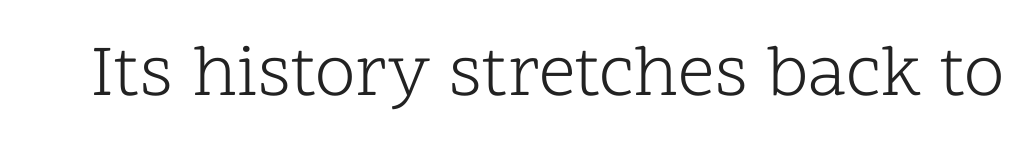
The image shows 73 px light serif type, upright; set normal letter spacing, not underlined; low stroke contrast and a medium x-height.
